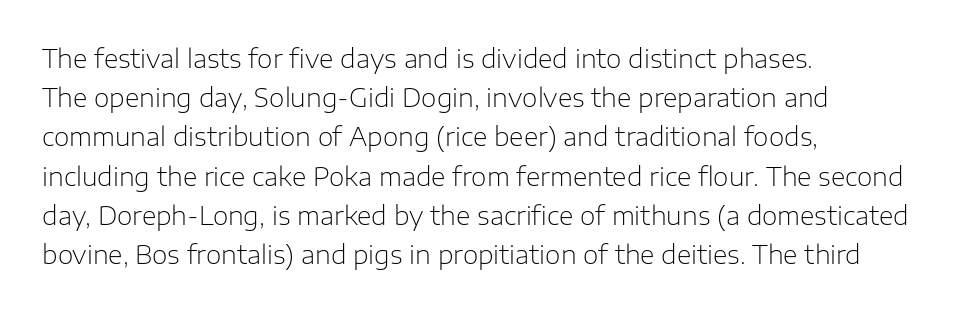
{"italic": "no", "bold": "no", "underline": "no", "align": "left", "line_spacing": "normal", "line_spacing_ratio": 1.57, "letter_spacing": "normal", "letter_spacing_em": 0.0, "glyph_px": 25}
